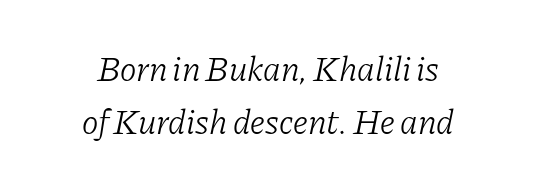
The image shows 35 px light serif type, italic (leaning right); set centered, normal line spacing (1.51x), normal letter spacing, not underlined; low stroke contrast and a medium x-height.
